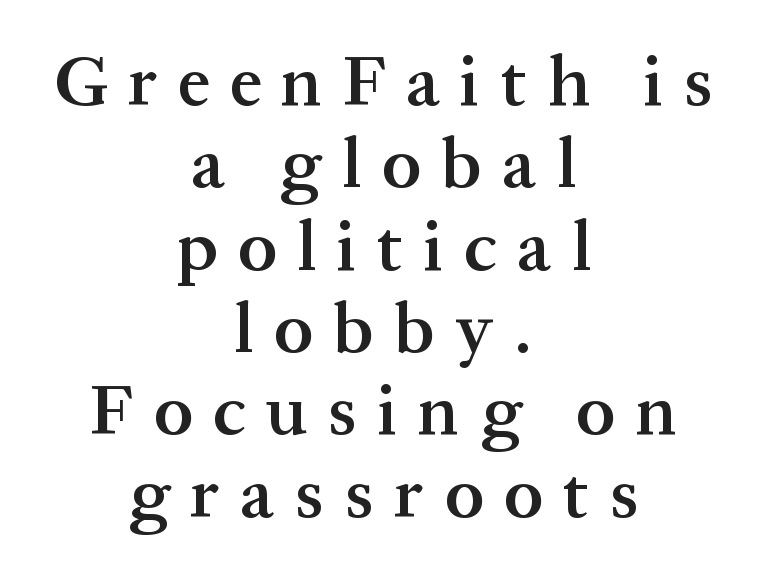
Q: Is the text bold? A: Semi-bold.
Q: Is the text italic (slanted)? A: No, it is upright.
Q: Is the typeface a serif or a sans-serif typeface? A: Serif.
Q: Is the text underlined? A: No.
Q: How is the paragraph aligned? A: Centered.
Q: Is the spacing between letters normal or unusually wide? A: Unusually wide.
Q: Width (condensed, normal, or wide)? A: Normal.
Q: Stroke contrast? A: Medium.
Q: x-height? A: Medium.
Q: Monospaced? A: No.
